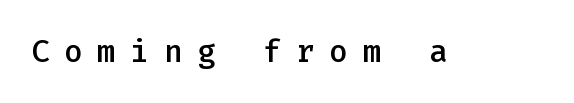
The image shows 31 px semibold sans-serif type, upright, monospaced; set unusually wide letter spacing (+0.47 em), not underlined; low stroke contrast and a medium x-height.
